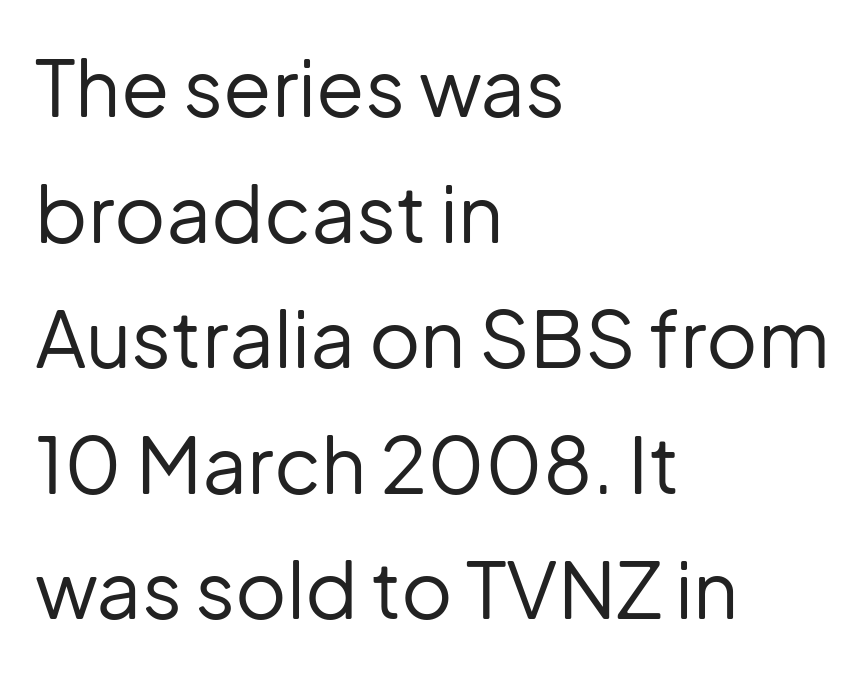
{"serif": "no", "italic": "no", "bold": "no", "weight": "regular", "width": "normal", "stroke_contrast": "low", "x_height": "medium", "monospaced": "no", "underline": "no", "align": "left", "line_spacing": "normal", "line_spacing_ratio": 1.59, "letter_spacing": "normal", "letter_spacing_em": 0.0, "glyph_px": 79}
